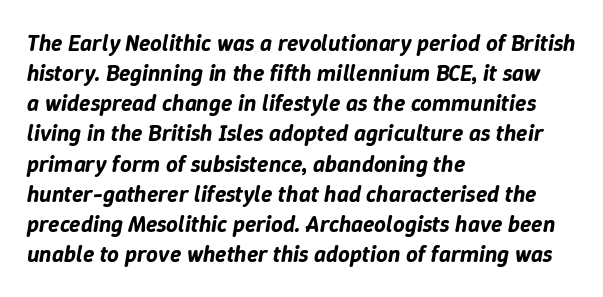
{"italic": "yes", "lean": "right", "slant_degrees": 9, "underline": "no", "align": "left", "line_spacing": "normal", "line_spacing_ratio": 1.31, "letter_spacing": "normal", "letter_spacing_em": 0.0, "glyph_px": 23}
